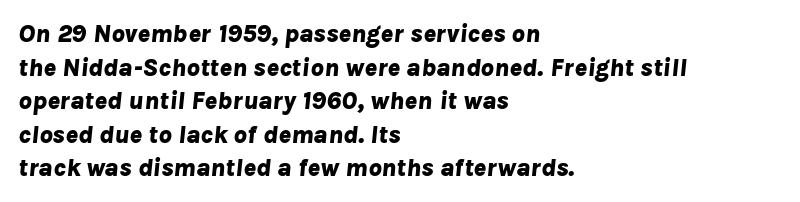
Q: Is the text bold? A: Yes.
Q: Is the text italic (slanted)? A: Yes, it leans right by about 8 degrees.
Q: Is the text underlined? A: No.
Q: How is the paragraph aligned? A: Left-aligned.
Q: Is the spacing between letters normal or unusually wide? A: Normal.
Q: Is the spacing between lines tight, normal or loose? A: Normal.
